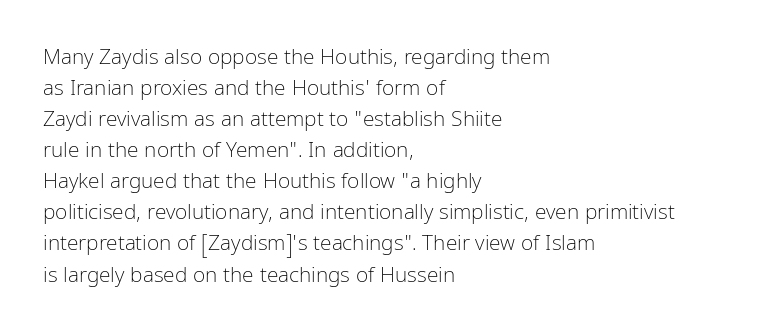
Q: Is the text bold? A: No.
Q: Is the text italic (slanted)? A: No, it is upright.
Q: Is the text underlined? A: No.
Q: How is the paragraph aligned? A: Left-aligned.
Q: Is the spacing between letters normal or unusually wide? A: Normal.
Q: Is the spacing between lines tight, normal or loose? A: Normal.
